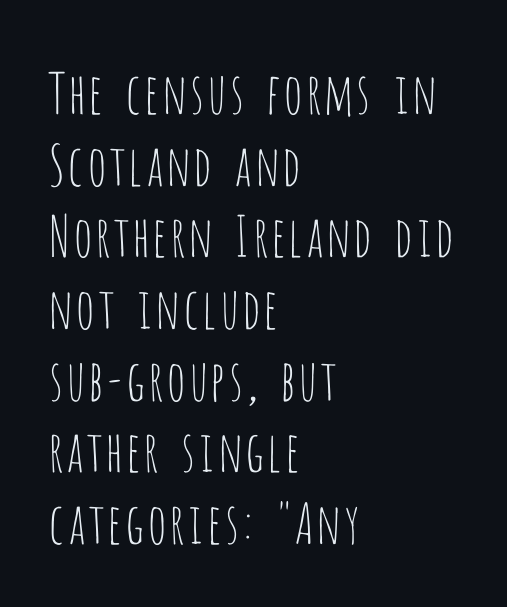
Q: Is the text bold? A: No.
Q: Is the text italic (slanted)? A: No, it is upright.
Q: Is the typeface a serif or a sans-serif typeface? A: Sans-serif.
Q: Is the text underlined? A: No.
Q: How is the paragraph aligned? A: Left-aligned.
Q: Is the spacing between letters normal or unusually wide? A: Normal.
Q: Is the spacing between lines tight, normal or loose? A: Normal.
Q: Width (condensed, normal, or wide)? A: Condensed.
Q: Stroke contrast? A: Low.
Q: x-height? A: Large.
Q: Monospaced? A: No.
